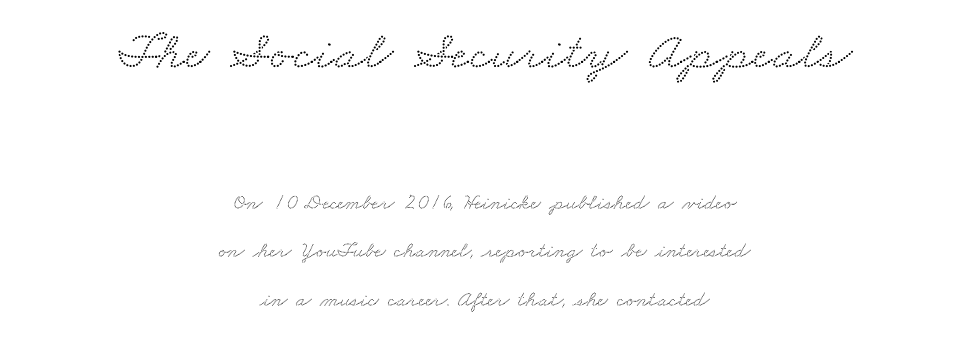
This is serif lettering, the kind often seen in printed books. The rendering shrinks the type as you move from the upper chunk to the lower. Letters rest on an invisible, unmarked baseline. The gaps between neighbouring characters are ordinary and unremarkable. Leftover space on each line is divided equally before and after the words. Is this a fixed-width face? No — the glyphs have proportional, varying widths.
